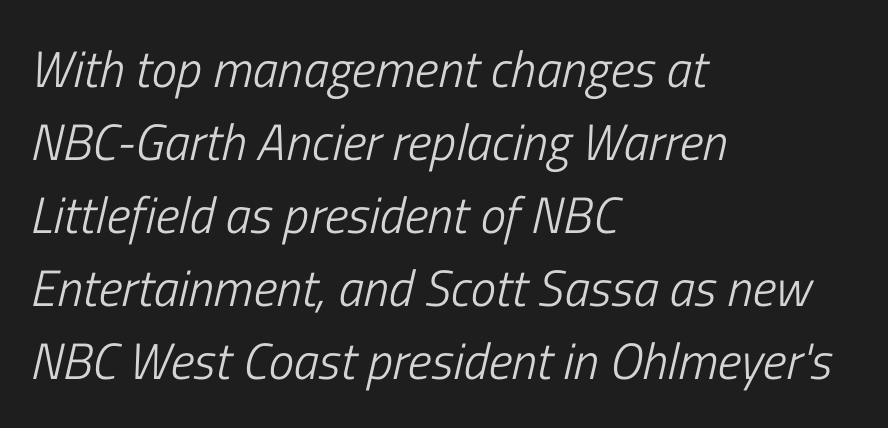
Stems here are at most as thick as an everyday book face. The letters are slanted; this is an italic face. Spacing verdict: proportional, widths tailored to each character. Caption: standard tracking, unaltered. Normally led — the rows are evenly, conventionally spaced.
